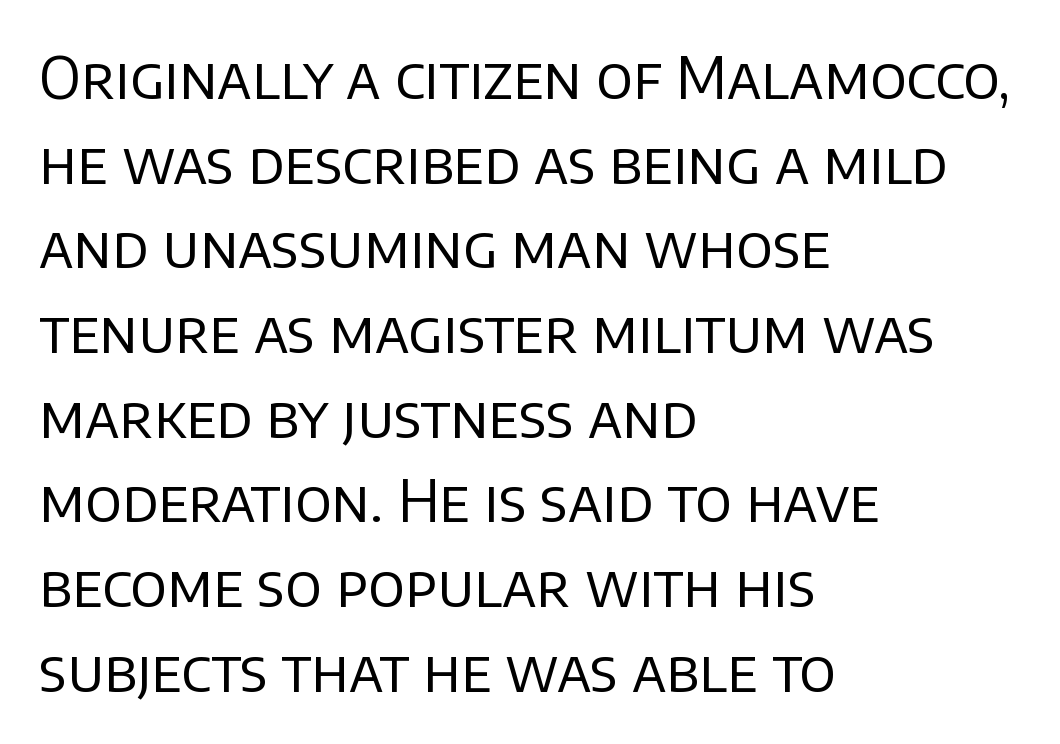
The string is rendered with underlining switched off. The setting favours the left margin, as ordinary paragraphs usually do. Italic? Not at all — the glyphs are vertical. Each new line begins a customary step beneath the previous one. The passage shown is typed in a proportional face where columns would drift. The weight would be labelled regular, book, light, or lighter still.
